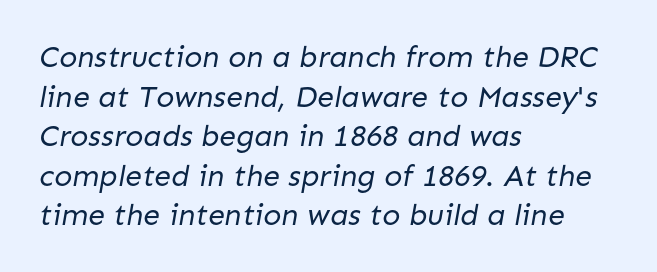
The image shows 30 px regular-weight sans-serif type; set left-aligned, normal line spacing (1.32x), normal letter spacing, not underlined; low stroke contrast and a medium x-height.
